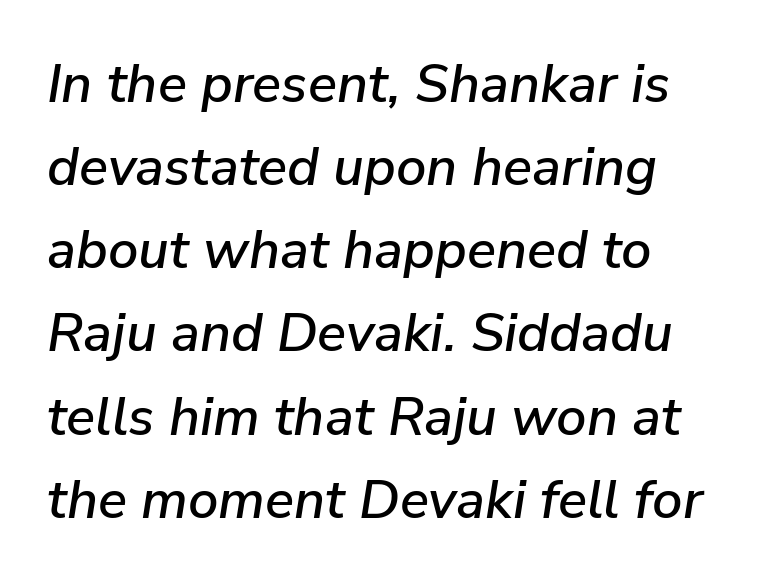
The image shows 54 px text type, italic (leaning right); set normal line spacing (1.54x), normal letter spacing, not underlined; low stroke contrast and a medium x-height.
